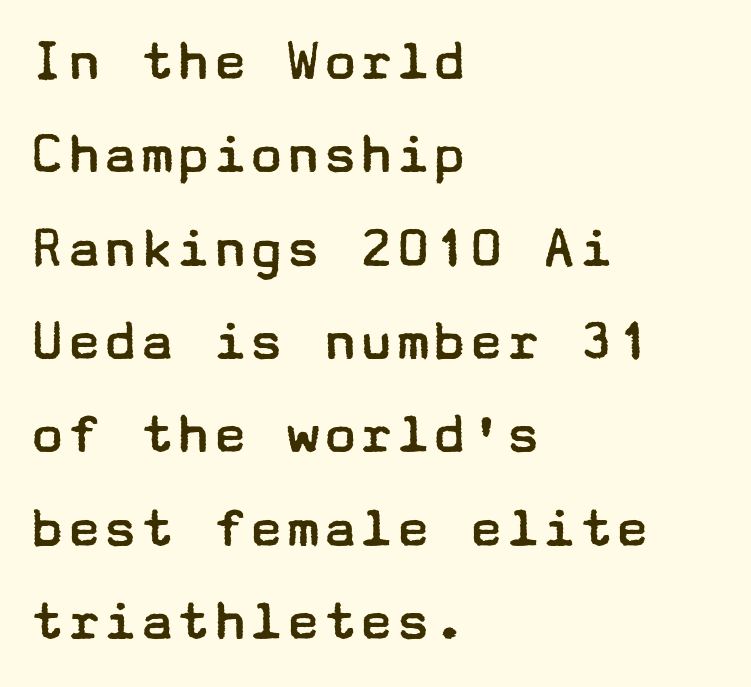
Q: Is the text bold? A: No.
Q: Is the text italic (slanted)? A: No, it is upright.
Q: Is the typeface a serif or a sans-serif typeface? A: Sans-serif.
Q: Is the text underlined? A: No.
Q: How is the paragraph aligned? A: Left-aligned.
Q: Is the spacing between letters normal or unusually wide? A: Normal.
Q: Is the spacing between lines tight, normal or loose? A: Normal.
Q: Width (condensed, normal, or wide)? A: Wide.
Q: Stroke contrast? A: Low.
Q: x-height? A: Medium.
